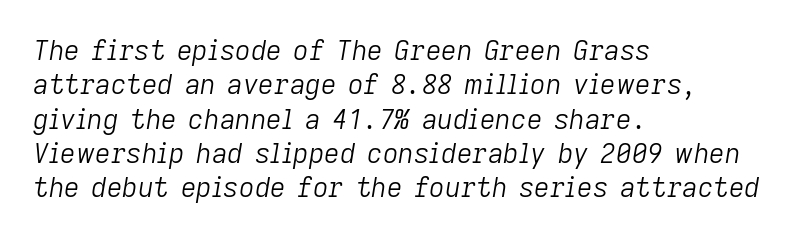
The image shows 27 px text type, italic (leaning right); set left-aligned, normal line spacing (1.27x), normal letter spacing, not underlined.
